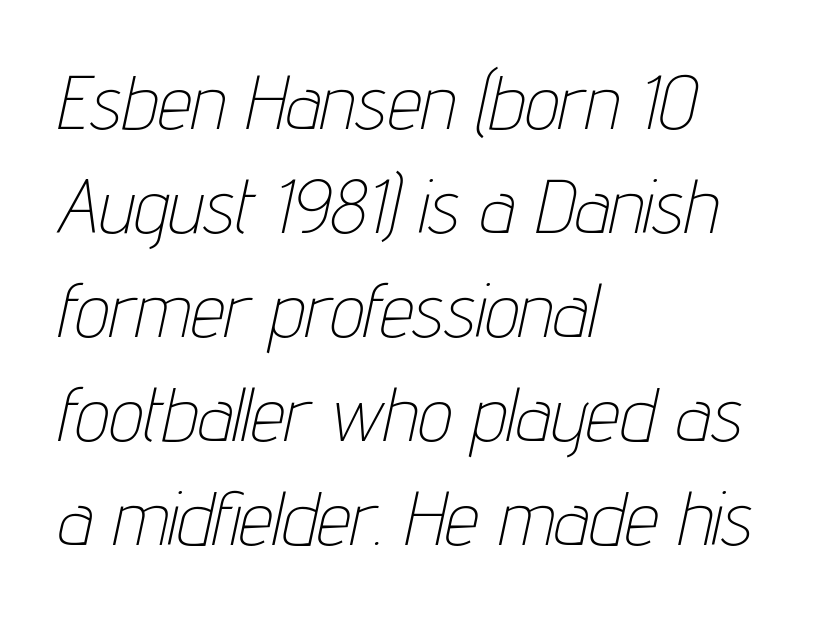
The image shows 76 px thin, condensed type, italic (leaning right); set left-aligned, normal line spacing (1.37x), normal letter spacing, not underlined; low stroke contrast and a medium x-height.
